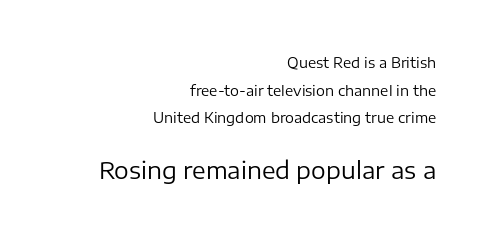
Q: Is the text bold? A: No.
Q: Is the text italic (slanted)? A: No, it is upright.
Q: Is the text underlined? A: No.
Q: How is the paragraph aligned? A: Right-aligned.
Q: Is the spacing between letters normal or unusually wide? A: Normal.
Q: Is the spacing between lines tight, normal or loose? A: Loose.
Q: Which block of text is set in a larger size, the first (top) or the second (bottom)? A: The second (bottom) one.
